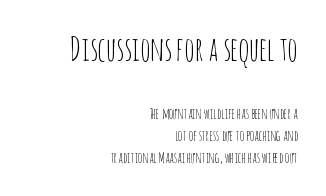
Q: Is the text bold? A: No.
Q: Is the text italic (slanted)? A: No, it is upright.
Q: Is the typeface a serif or a sans-serif typeface? A: Sans-serif.
Q: Is the text underlined? A: No.
Q: How is the paragraph aligned? A: Right-aligned.
Q: Is the spacing between letters normal or unusually wide? A: Normal.
Q: Is the spacing between lines tight, normal or loose? A: Normal.
Q: Which block of text is set in a larger size, the first (top) or the second (bottom)? A: The first (top) one.
Q: Width (condensed, normal, or wide)? A: Condensed.
Q: Stroke contrast? A: Low.
Q: x-height? A: Large.
Q: Monospaced? A: No.
